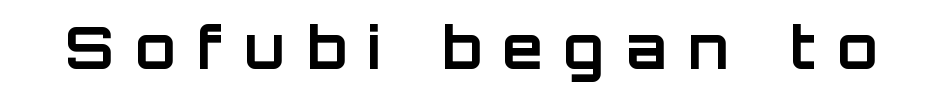
The image shows 59 px bold sans-serif type, upright; set unusually wide letter spacing (+0.36 em), not underlined; low stroke contrast and a large x-height.
